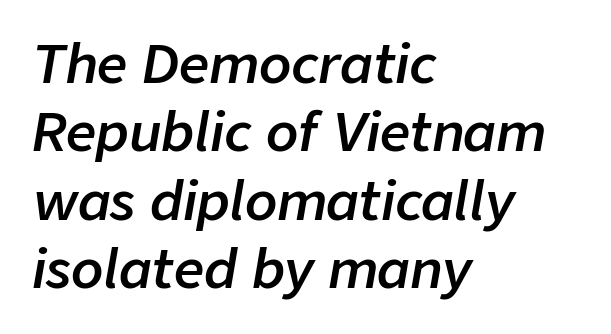
{"italic": "yes", "lean": "right", "slant_degrees": 9, "bold": "semi", "weight": "semibold", "width": "normal", "stroke_contrast": "low", "x_height": "medium", "monospaced": "no", "underline": "no", "align": "left", "line_spacing": "normal", "line_spacing_ratio": 1.29, "letter_spacing": "normal", "letter_spacing_em": 0.0, "glyph_px": 53}
